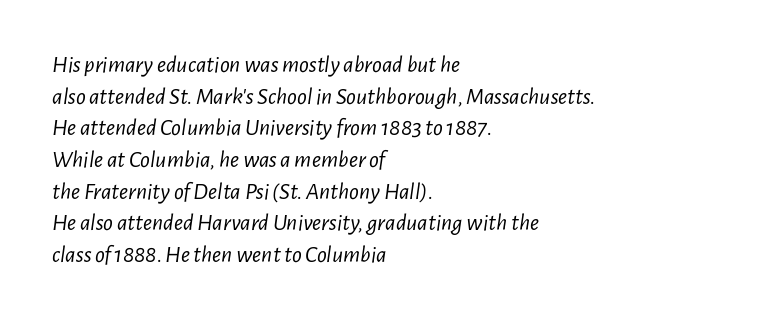
Q: Is the text bold? A: No.
Q: Is the text italic (slanted)? A: Yes, it leans right by about 7 degrees.
Q: Is the text underlined? A: No.
Q: How is the paragraph aligned? A: Left-aligned.
Q: Is the spacing between letters normal or unusually wide? A: Normal.
Q: Is the spacing between lines tight, normal or loose? A: Normal.
